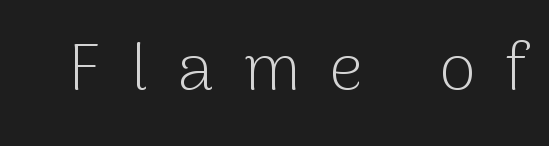
The lettering stays uniformly vertical, giving the passage a roman look. Heft: none added — not bold. Here the designer chose a conventional face with non-uniform glyph widths. Underline: absent.
